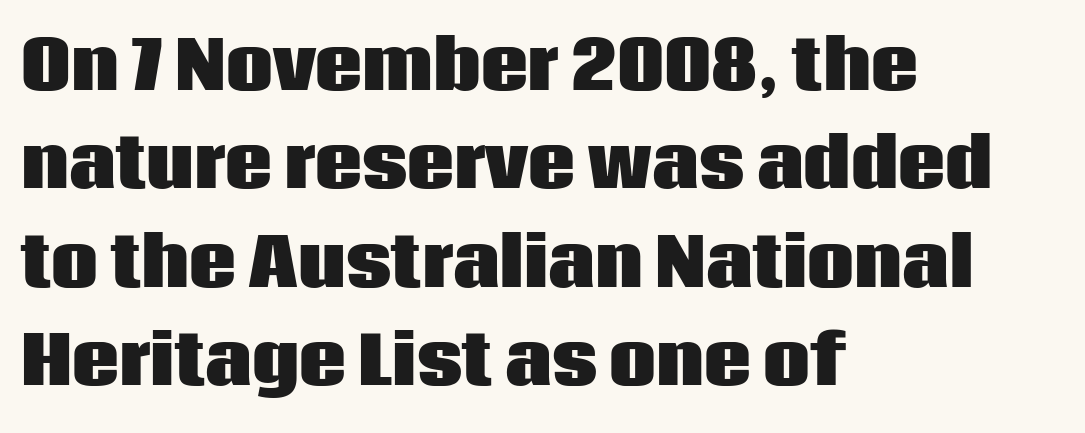
Are there feet on the stems? There aren't — it's a sans. Italic: no, the glyphs are upright roman. Each letter keeps its own natural width here, so spacing adapts to shape. The rag falls on the right side of this text block.
